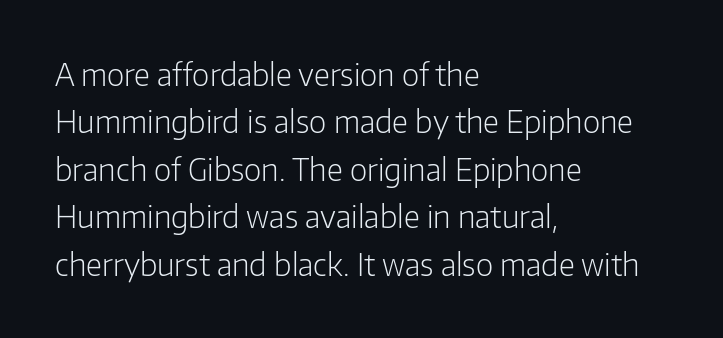
Ordinary non-slanted type is in use. Horizontal alignment here is leftward, the default for most running prose. Vertical spacing — default. Stems here are at most as thick as an everyday book face. The letters sit at their default tracking, neither squeezed nor spread. The designer went with a sans here, leaving each stem footless.
